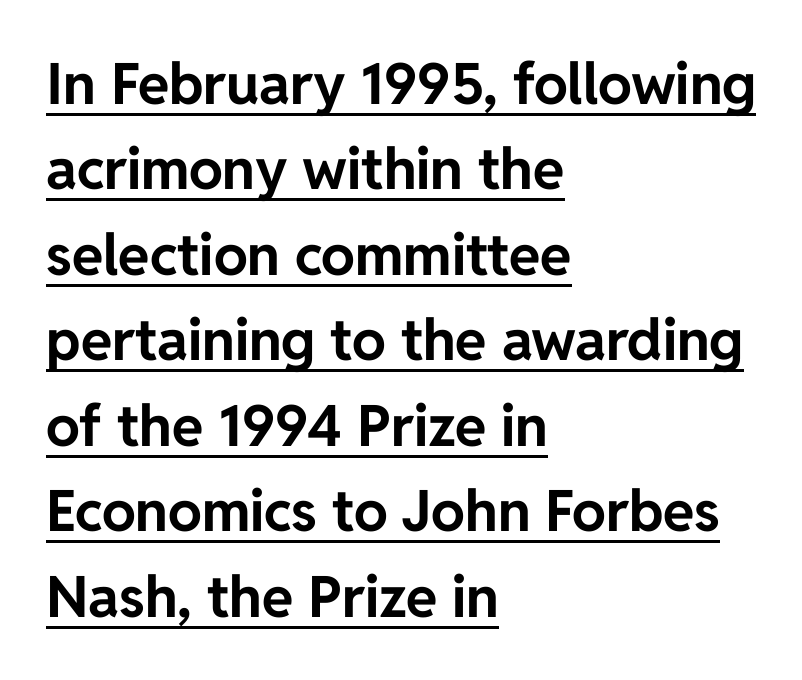
Q: Is the text bold? A: Yes.
Q: Is the text italic (slanted)? A: No, it is upright.
Q: Is the typeface a serif or a sans-serif typeface? A: Sans-serif.
Q: Is the text underlined? A: Yes.
Q: How is the paragraph aligned? A: Left-aligned.
Q: Is the spacing between letters normal or unusually wide? A: Normal.
Q: Is the spacing between lines tight, normal or loose? A: Normal.
Q: Width (condensed, normal, or wide)? A: Normal.
Q: Stroke contrast? A: Low.
Q: x-height? A: Medium.
Q: Monospaced? A: No.
